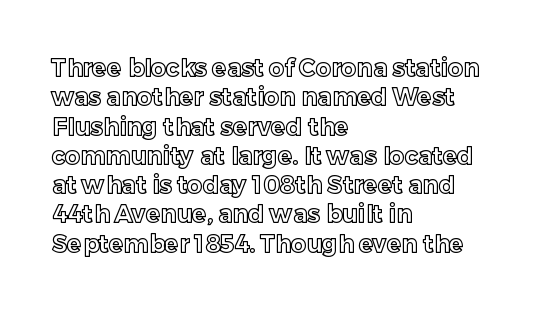
{"italic": "no", "underline": "no", "align": "left", "line_spacing_ratio": 1.22, "letter_spacing": "normal", "letter_spacing_em": 0.0, "glyph_px": 24}
